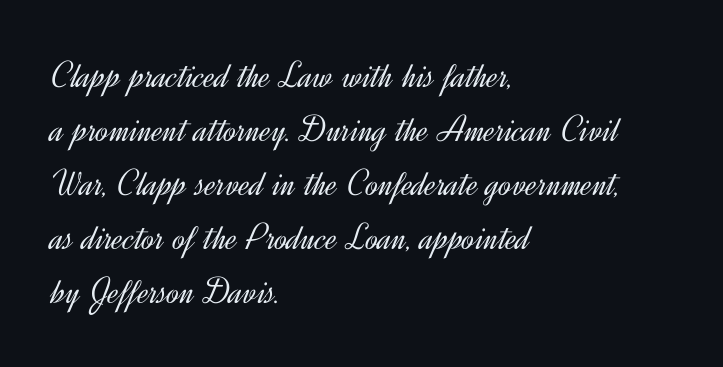
The compositor pushed each line to the left boundary. No letter is thick-stroked: the sample isn't bold. This sample uses a sans-serif face. Whoever set this chose a conventional vertical rhythm.
